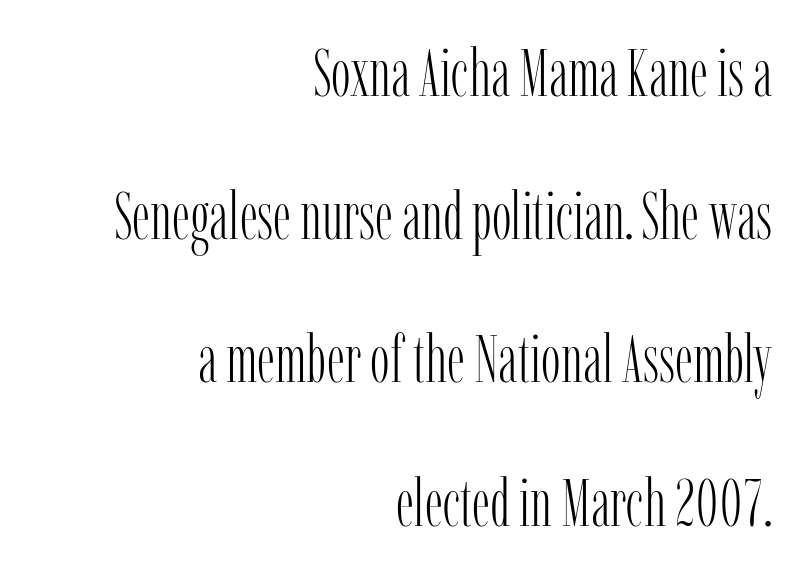
The image shows 66 px light, condensed serif type, upright; set right-aligned, loose line spacing (2.17x), normal letter spacing, not underlined; low stroke contrast and a medium x-height.
